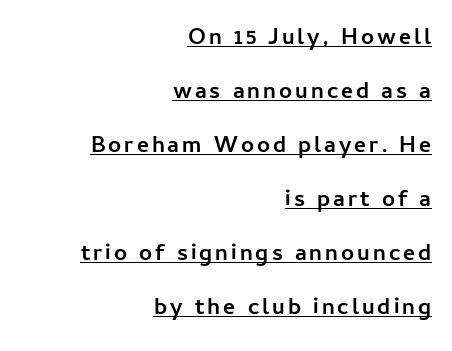
The image shows 23 px bold type, upright; set right-aligned, loose line spacing (2.35x), underlined.
